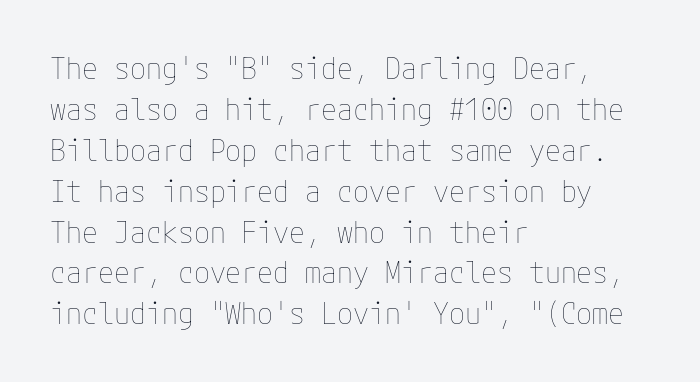
{"italic": "no", "bold": "no", "weight": "thin", "width": "normal", "stroke_contrast": "low", "x_height": "medium", "underline": "no", "align": "left", "line_spacing": "normal", "line_spacing_ratio": 1.41, "letter_spacing": "normal", "letter_spacing_em": 0.0, "glyph_px": 29}
